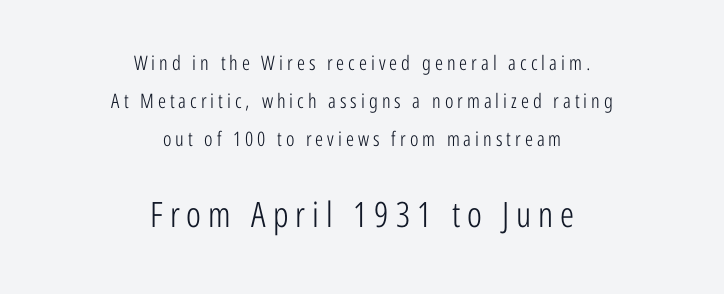
The image shows 35 px light, condensed sans-serif type, upright; set centered, loose line spacing (1.91x), unusually wide letter spacing (+0.2 em), not underlined; the second (bottom) block is 1.75x larger; low stroke contrast and a medium x-height.
